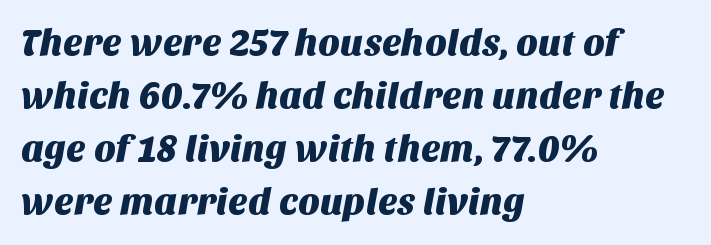
The image shows 37 px sans-serif type; set left-aligned, normal line spacing (1.43x), normal letter spacing, not underlined; medium stroke contrast and a large x-height.
